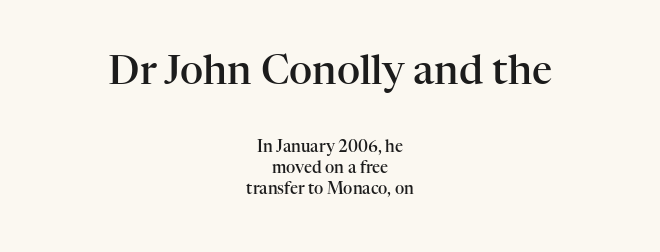
Q: Is the text bold? A: Semi-bold.
Q: Is the text italic (slanted)? A: No, it is upright.
Q: Is the typeface a serif or a sans-serif typeface? A: Serif.
Q: Is the text underlined? A: No.
Q: How is the paragraph aligned? A: Centered.
Q: Is the spacing between letters normal or unusually wide? A: Normal.
Q: Is the spacing between lines tight, normal or loose? A: Normal.
Q: Which block of text is set in a larger size, the first (top) or the second (bottom)? A: The first (top) one.
Q: Width (condensed, normal, or wide)? A: Normal.
Q: Stroke contrast? A: High.
Q: x-height? A: Medium.
Q: Monospaced? A: No.
